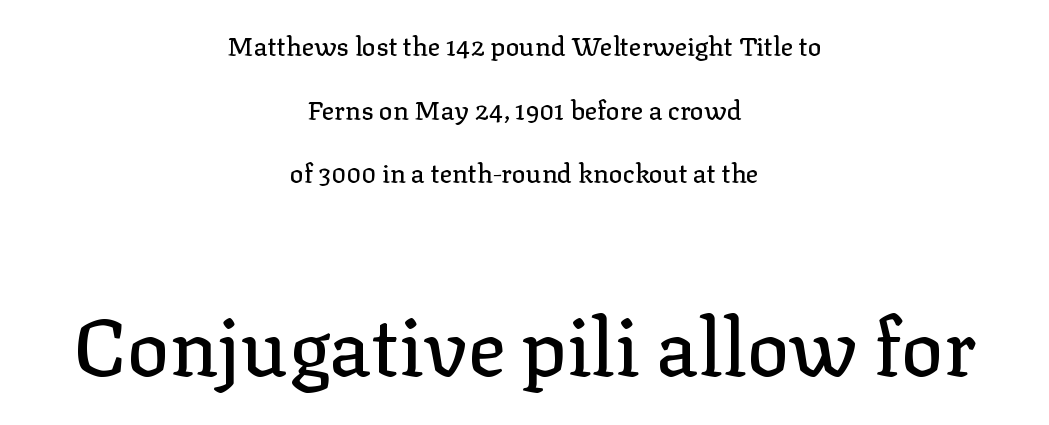
No italicization has been applied; the sample stays upright. A typesetter would call this leading open, well beyond the default. Stroke terminals: seriffed. Layout note: lines centered.
